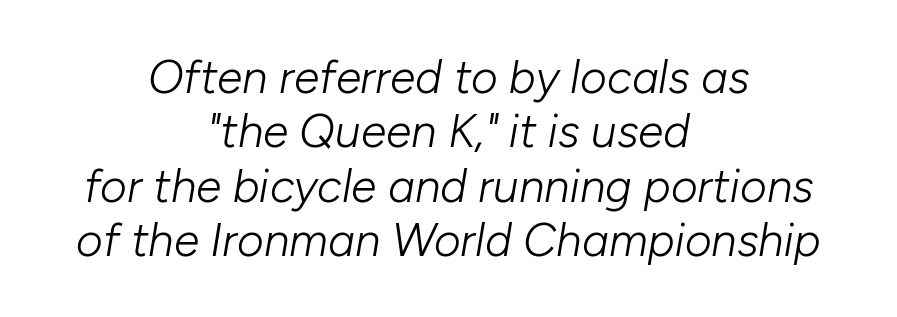
Between one letter and the next there's only the usual sliver of space. Spacing verdict: proportional, widths tailored to each character. Letters have the restrained weight of plain body copy at most. Type without underlining. Both edges are ragged and mirror each other, which tells us the setting is centered. Slanted lettering throughout.
